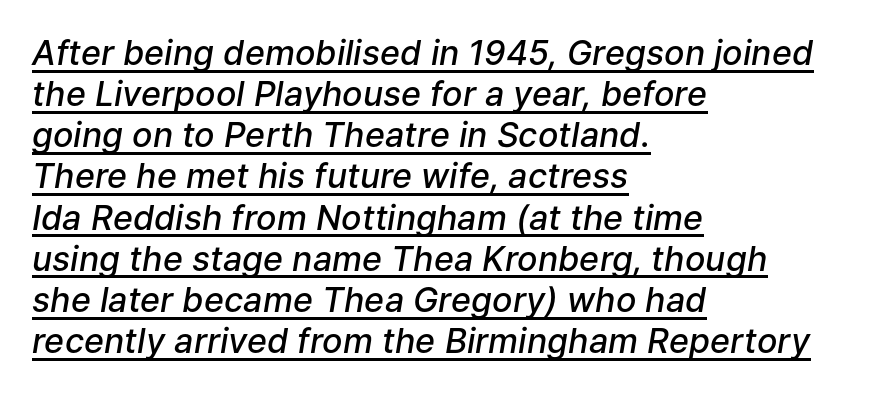
The image shows 34 px semibold type, italic (leaning right); set left-aligned, line spacing 1.21x, normal letter spacing, underlined; low stroke contrast and a medium x-height.
